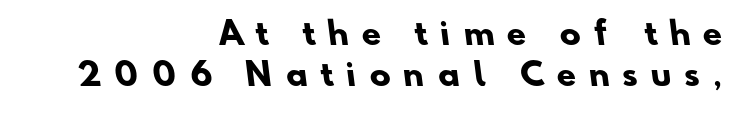
Q: Is the text bold? A: Yes.
Q: Is the typeface a serif or a sans-serif typeface? A: Sans-serif.
Q: Is the text underlined? A: No.
Q: How is the paragraph aligned? A: Right-aligned.
Q: Is the spacing between letters normal or unusually wide? A: Unusually wide.
Q: Is the spacing between lines tight, normal or loose? A: Normal.
Q: Width (condensed, normal, or wide)? A: Normal.
Q: Stroke contrast? A: Low.
Q: x-height? A: Small.
Q: Monospaced? A: No.
